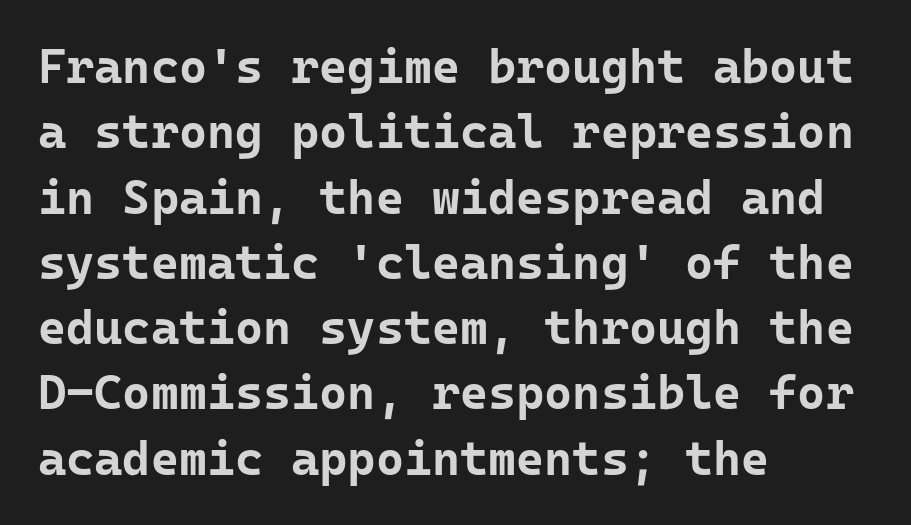
{"serif": "no", "italic": "no", "bold": "yes", "weight": "bold", "width": "normal", "stroke_contrast": "low", "x_height": "medium", "underline": "no", "align": "left", "line_spacing": "normal", "line_spacing_ratio": 1.36, "letter_spacing": "normal", "letter_spacing_em": 0.0, "glyph_px": 48}
